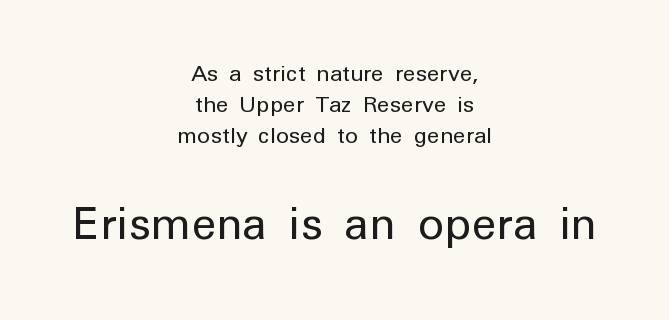
The rows are spaced the way most documents space them. One-word summary of the alignment: center. The more generous point size was reserved for the lower chunk. The face used here is rendered with its standard letterfit. A typesetter would call this proportional, since set widths differ per character.
